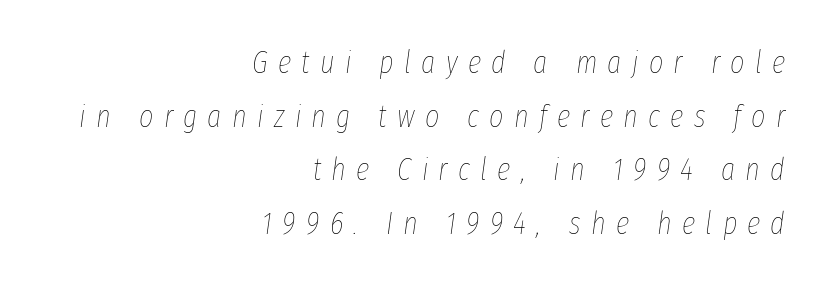
You can tell it's italic because the verticals aren't actually vertical. A typesetter would call this proportional, since set widths differ per character. Descenders are the only things crossing below the line. A student would call this right alignment; a typographer would say flush right, rag left. Does extra space separate the letters? Yes, quite a lot of it. The passage shown is not bold in any degree.
